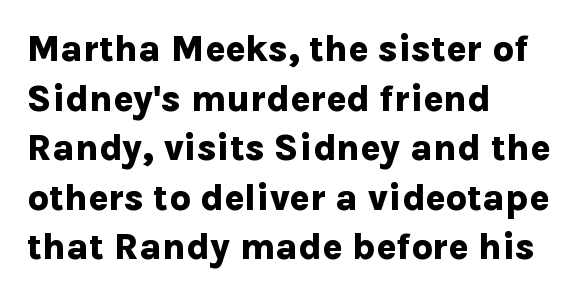
The image shows 37 px bold sans-serif type, upright; set left-aligned, normal line spacing (1.34x), normal letter spacing, not underlined; low stroke contrast and a medium x-height.
